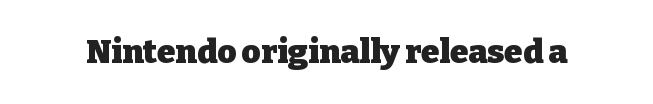
This sample uses an upright cut, with every glyph sitting square on the baseline. The typeface chosen for these lines features serifs. Set as a true bold cut, around the 700 mark. No extra tracking has been applied to these lines. Varying glyph widths throughout — classic text-font behaviour.
